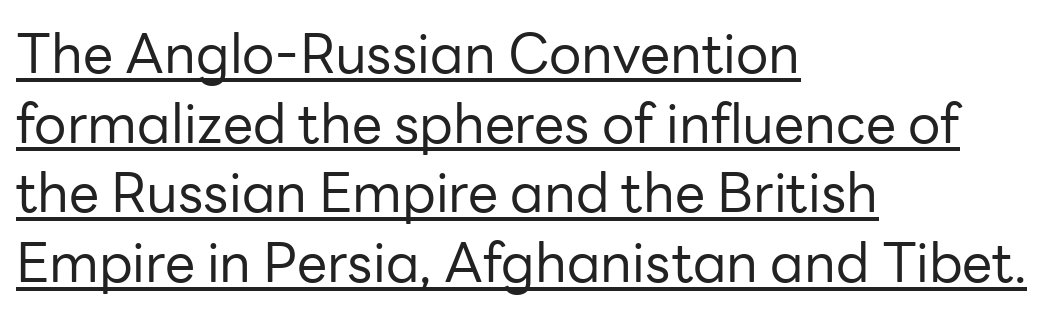
Q: Is the text bold? A: No.
Q: Is the text italic (slanted)? A: No, it is upright.
Q: Is the typeface a serif or a sans-serif typeface? A: Sans-serif.
Q: Is the text underlined? A: Yes.
Q: How is the paragraph aligned? A: Left-aligned.
Q: Is the spacing between letters normal or unusually wide? A: Normal.
Q: Is the spacing between lines tight, normal or loose? A: Normal.
Q: Width (condensed, normal, or wide)? A: Normal.
Q: Stroke contrast? A: Low.
Q: x-height? A: Medium.
Q: Monospaced? A: No.
